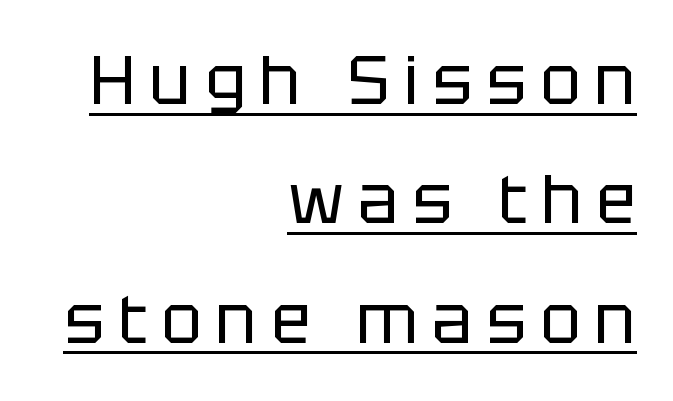
Q: Is the text bold? A: No.
Q: Is the text italic (slanted)? A: No, it is upright.
Q: Is the typeface a serif or a sans-serif typeface? A: Sans-serif.
Q: Is the text underlined? A: Yes.
Q: How is the paragraph aligned? A: Right-aligned.
Q: Is the spacing between letters normal or unusually wide? A: Unusually wide.
Q: Width (condensed, normal, or wide)? A: Normal.
Q: Stroke contrast? A: Low.
Q: x-height? A: Large.
Q: Monospaced? A: No.
